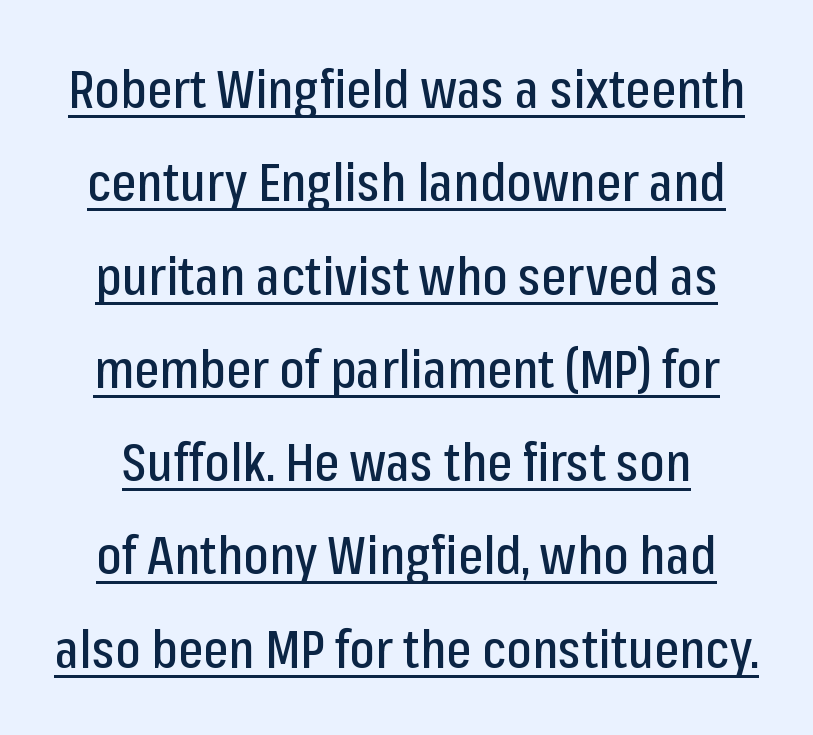
{"serif": "no", "italic": "no", "width": "condensed", "stroke_contrast": "low", "x_height": "medium", "monospaced": "no", "underline": "yes", "line_spacing_ratio": 1.76, "letter_spacing": "normal", "letter_spacing_em": 0.0, "glyph_px": 53}
